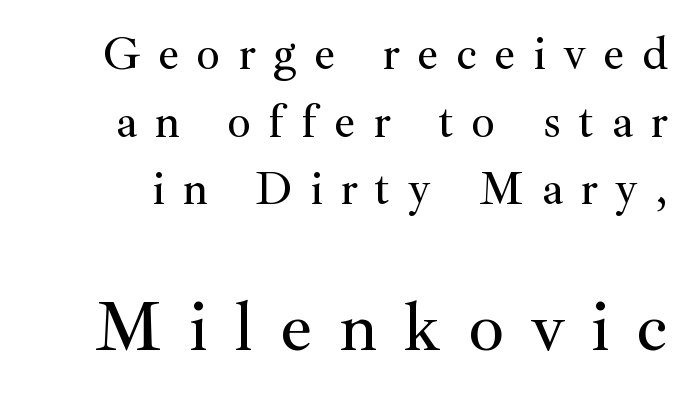
Is there much room between lines? A standard amount, neither cramped nor airy. The tracking reads as deliberately expanded to a designer's eye. Style check: upright. The rendering uses natural spacing where letterforms have individual widths.
